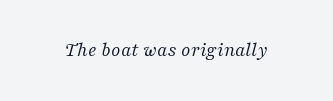
The lettering tilts uniformly, giving the passage an italic look. Descenders are the only things crossing below the line. The rendering keeps characters at their native spacing. A quiet, ordinary-to-light weight characterises the typeface.
